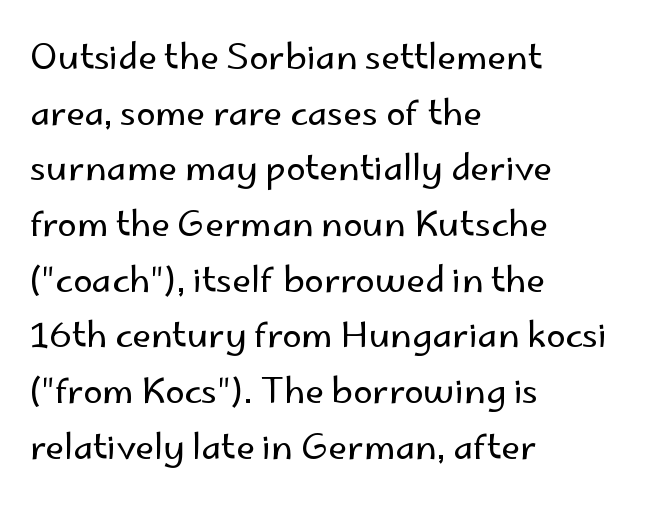
Q: Is the text bold? A: No.
Q: Is the text italic (slanted)? A: No, it is upright.
Q: Is the typeface a serif or a sans-serif typeface? A: Sans-serif.
Q: Is the text underlined? A: No.
Q: How is the paragraph aligned? A: Left-aligned.
Q: Is the spacing between letters normal or unusually wide? A: Normal.
Q: Is the spacing between lines tight, normal or loose? A: Normal.
Q: Width (condensed, normal, or wide)? A: Normal.
Q: Stroke contrast? A: Low.
Q: x-height? A: Small.
Q: Monospaced? A: No.
